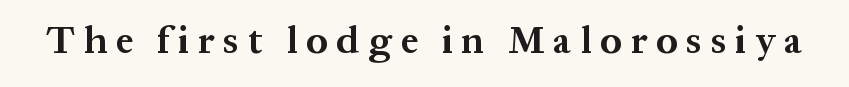
{"serif": "yes", "italic": "no", "bold": "yes", "weight": "bold", "width": "normal", "stroke_contrast": "medium", "x_height": "medium", "monospaced": "no", "underline": "no", "letter_spacing": "wide", "letter_spacing_em": 0.23, "glyph_px": 38}
